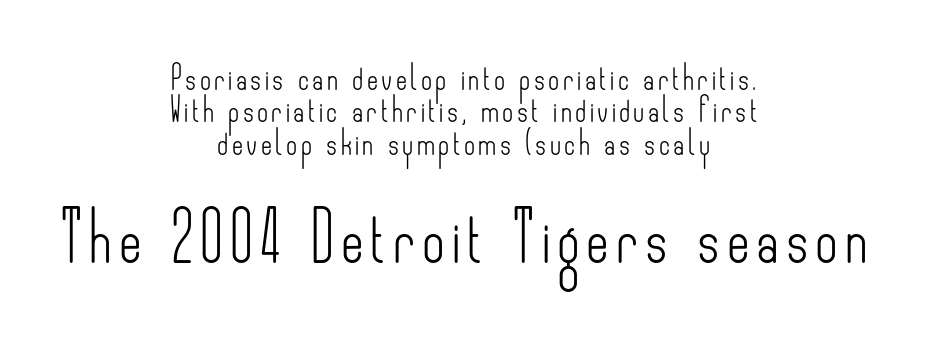
Unlike italic type, these characters show no tilt at all. Weight: regular or lighter. The emphasis by scale lands on block number two, below. Grotesque or geometric, the face here clearly has no serifs. The passage shown stacks its lines at a standard gap. The rendering uses natural spacing where letterforms have individual widths.
